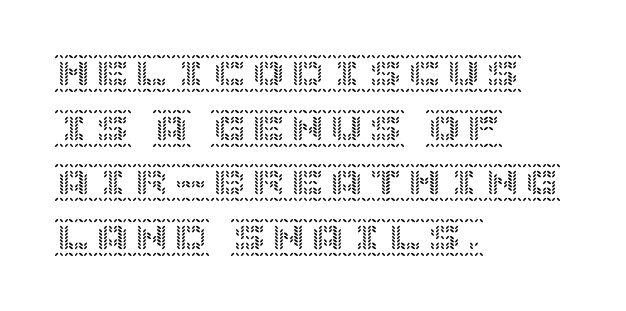
The image shows 39 px text type, upright; set left-aligned, normal line spacing (1.4x), normal letter spacing, not underlined; a large x-height.
